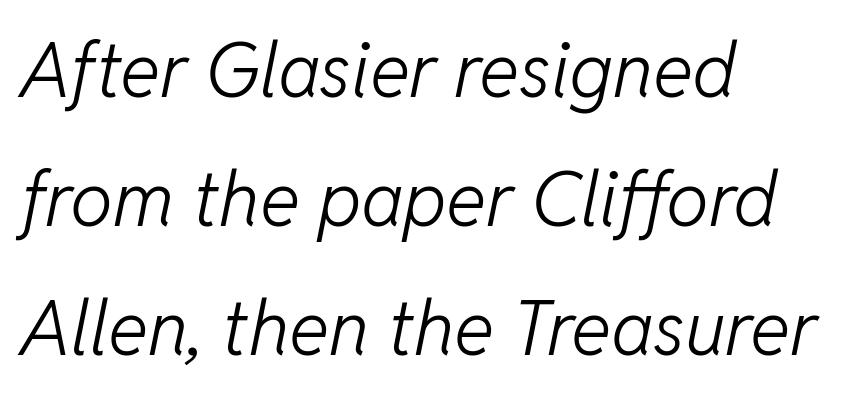
The image shows 76 px light type, italic (leaning right); set left-aligned, normal line spacing (1.7x), normal letter spacing, not underlined; low stroke contrast and a medium x-height.
